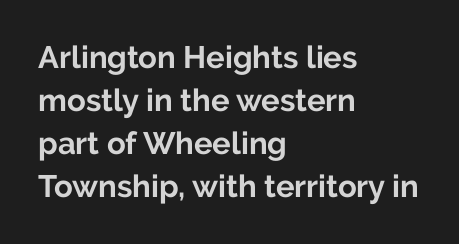
Q: Is the text bold? A: Yes.
Q: Is the text italic (slanted)? A: No, it is upright.
Q: Is the typeface a serif or a sans-serif typeface? A: Sans-serif.
Q: Is the text underlined? A: No.
Q: How is the paragraph aligned? A: Left-aligned.
Q: Is the spacing between letters normal or unusually wide? A: Normal.
Q: Is the spacing between lines tight, normal or loose? A: Normal.
Q: Width (condensed, normal, or wide)? A: Normal.
Q: Stroke contrast? A: Low.
Q: x-height? A: Medium.
Q: Monospaced? A: No.
